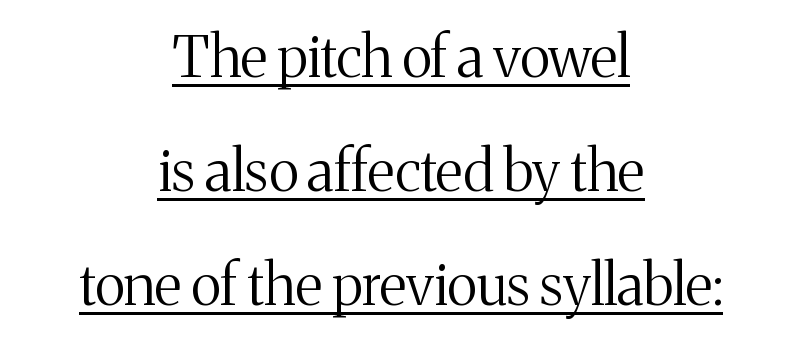
{"serif": "yes", "italic": "no", "bold": "no", "weight": "regular", "width": "normal", "stroke_contrast": "medium", "x_height": "medium", "monospaced": "no", "underline": "yes", "align": "center", "line_spacing": "loose", "line_spacing_ratio": 2.0, "letter_spacing": "normal", "letter_spacing_em": 0.0, "glyph_px": 57}
